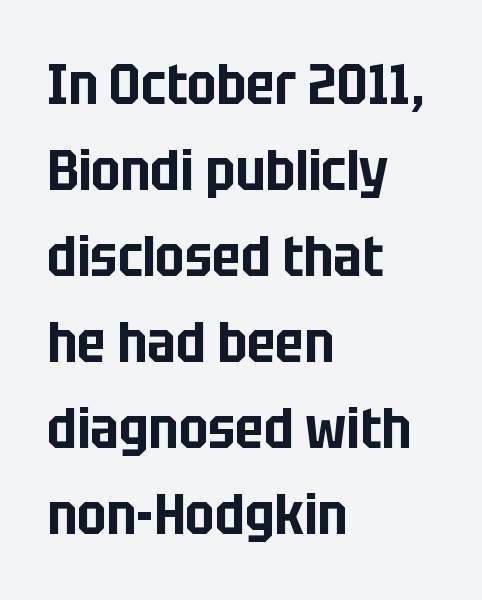
Q: Is the text italic (slanted)? A: No, it is upright.
Q: Is the typeface a serif or a sans-serif typeface? A: Sans-serif.
Q: Is the text underlined? A: No.
Q: How is the paragraph aligned? A: Left-aligned.
Q: Is the spacing between letters normal or unusually wide? A: Normal.
Q: Is the spacing between lines tight, normal or loose? A: Normal.
Q: Width (condensed, normal, or wide)? A: Condensed.
Q: Stroke contrast? A: Low.
Q: x-height? A: Large.
Q: Monospaced? A: No.
